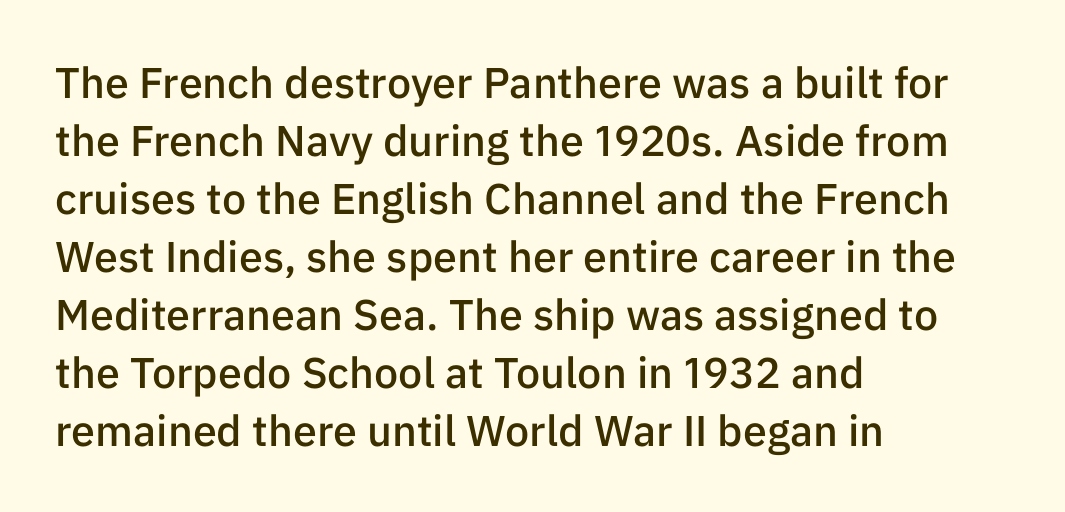
The image shows 43 px semibold sans-serif type, upright; set left-aligned, normal line spacing (1.35x), normal letter spacing, not underlined; low stroke contrast and a medium x-height.
